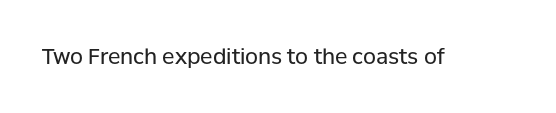
The passage shown is not underscored anywhere. The font's upright variant was chosen for this text. Stems here are at most as thick as an everyday book face. Observe the ordinary spacing: letters are neighbours, not strangers.
